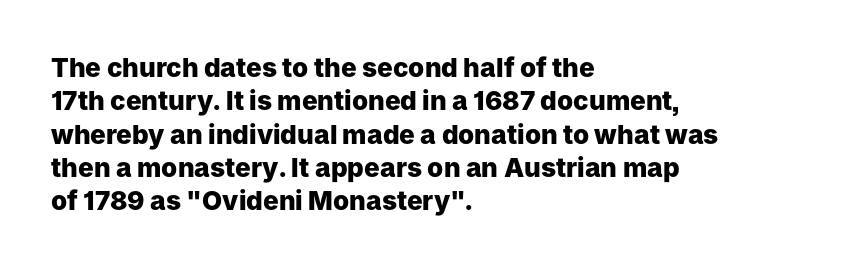
In terms of posture, this sample is upright. Look at the stroke-to-counter ratio: heavy, a bold. Notice how descenders clear the ascenders below comfortably — that's standard leading. The zone under the glyphs is completely vacant. The rendering keeps characters at their native spacing.
